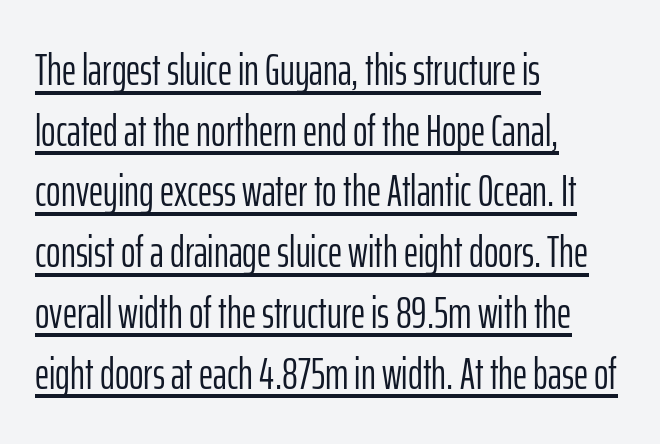
A light-to-regular cut is what we see here. The passage shown is underscored from start to finish. There is no visible air inserted between adjacent glyphs. The letters advance in unequal steps, a hallmark of proportional type. The rows are spaced the way most documents space them.
